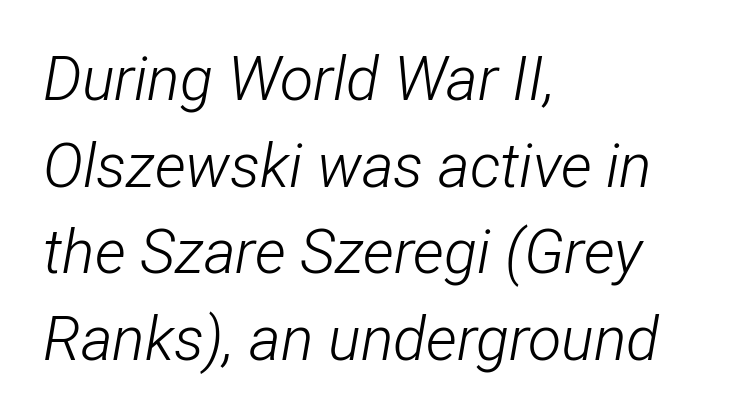
The image shows 61 px light, condensed type, italic (leaning right); set left-aligned, normal line spacing (1.42x), normal letter spacing, not underlined; low stroke contrast and a medium x-height.
